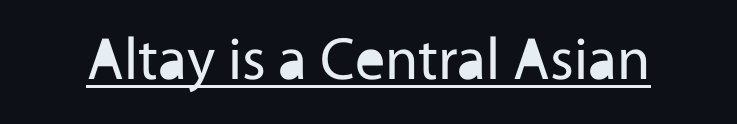
The face used here appears with an underline applied. The typeface chosen for these lines omits serifs. No extra tracking has been applied to these lines. Stroke mass is kept to a normal reading level or below.
